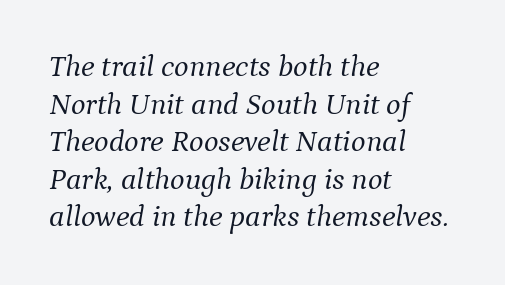
The image shows 31 px light serif type, italic (leaning right); set left-aligned, line spacing 1.21x, normal letter spacing, not underlined; medium stroke contrast and a medium x-height.
